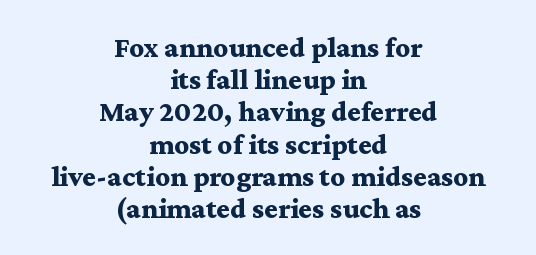
Weight check: bold — yes, fully. Does the copy run flush right? No — it is centered line by line. Interline gaps are noticeably narrow in this sample. These lines are composed in type with serifs. A typesetter would call this proportional, since set widths differ per character. Characters remain perfectly vertical along every line.
